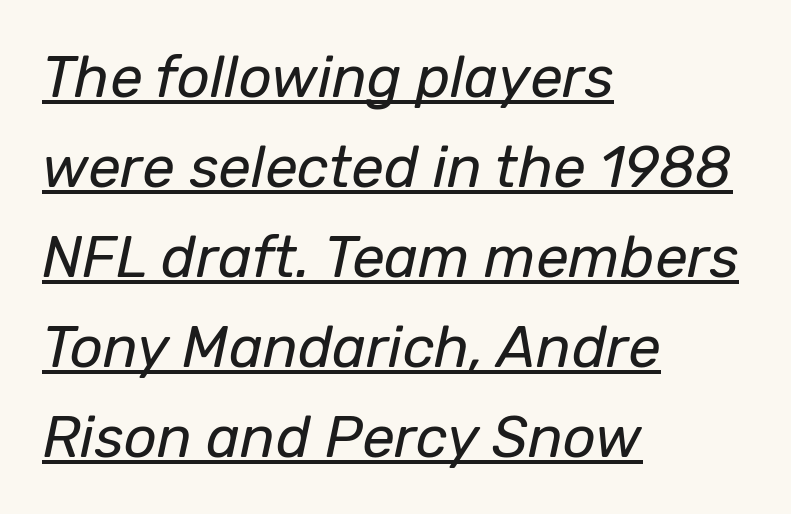
{"italic": "yes", "lean": "right", "slant_degrees": 12, "bold": "no", "weight": "regular", "width": "normal", "stroke_contrast": "low", "x_height": "medium", "monospaced": "no", "underline": "yes", "align": "left", "line_spacing": "normal", "line_spacing_ratio": 1.55, "letter_spacing": "normal", "letter_spacing_em": 0.0, "glyph_px": 58}
